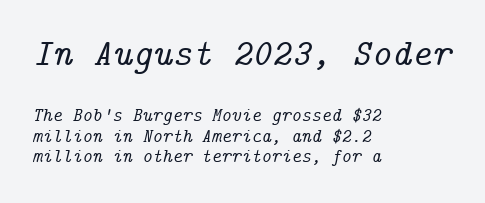
Large over small — that's the arrangement of the two blocks here. Closely set lines give the paragraph a compact silhouette. Slanted lettering throughout. This rendering features lettering with no underline. The paragraph shown leans on its left margin. Examine the stroke ends and you'll spot serifs.
